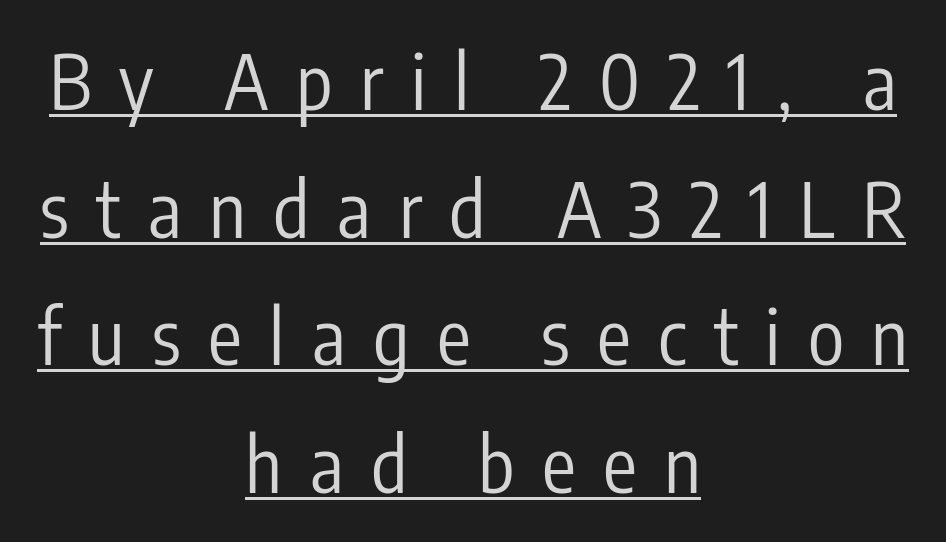
The image shows 76 px regular-weight, condensed sans-serif type, upright; set centered, normal line spacing (1.68x), unusually wide letter spacing (+0.36 em), underlined; low stroke contrast and a medium x-height.
